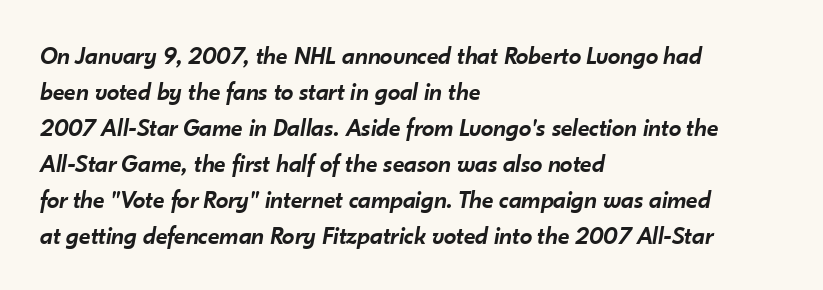
Q: Is the text bold? A: Semi-bold.
Q: Is the text italic (slanted)? A: Yes, it leans right by about 10 degrees.
Q: Is the text underlined? A: No.
Q: How is the paragraph aligned? A: Left-aligned.
Q: Is the spacing between letters normal or unusually wide? A: Normal.
Q: Is the spacing between lines tight, normal or loose? A: Normal.
